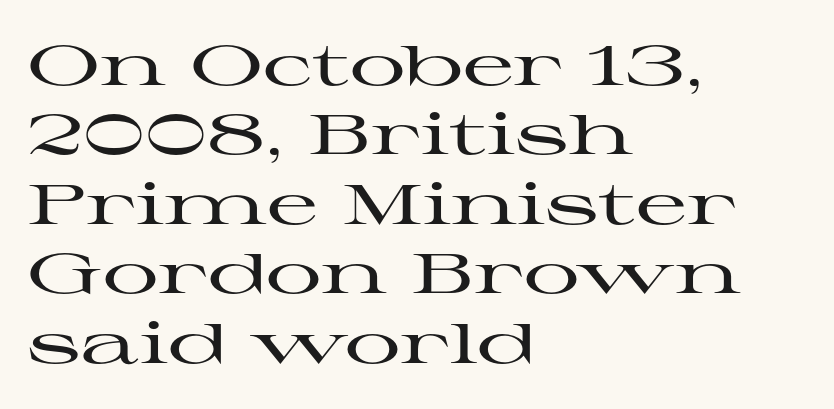
{"serif": "yes", "italic": "no", "width": "wide", "stroke_contrast": "high", "x_height": "medium", "monospaced": "no", "underline": "no", "align": "left", "line_spacing_ratio": 1.24, "letter_spacing": "normal", "letter_spacing_em": 0.0, "glyph_px": 56}
